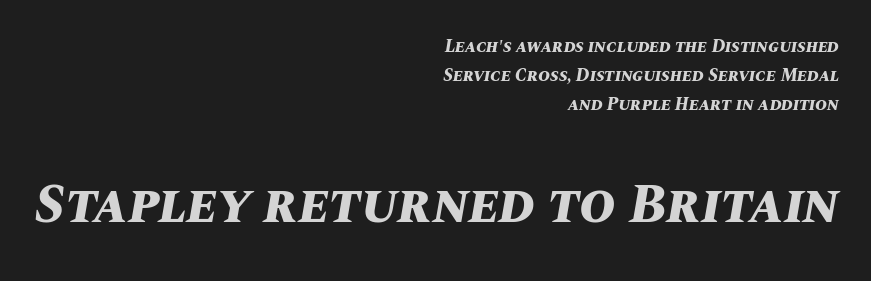
{"italic": "yes", "lean": "right", "slant_degrees": 10, "bold": "yes", "weight": "bold", "width": "normal", "stroke_contrast": "medium", "x_height": "large", "monospaced": "no", "underline": "no", "align": "right", "line_spacing": "normal", "line_spacing_ratio": 1.62, "letter_spacing": "normal", "letter_spacing_em": 0.0, "larger_block": "second", "size_ratio": 3.06, "glyph_px": 55}
